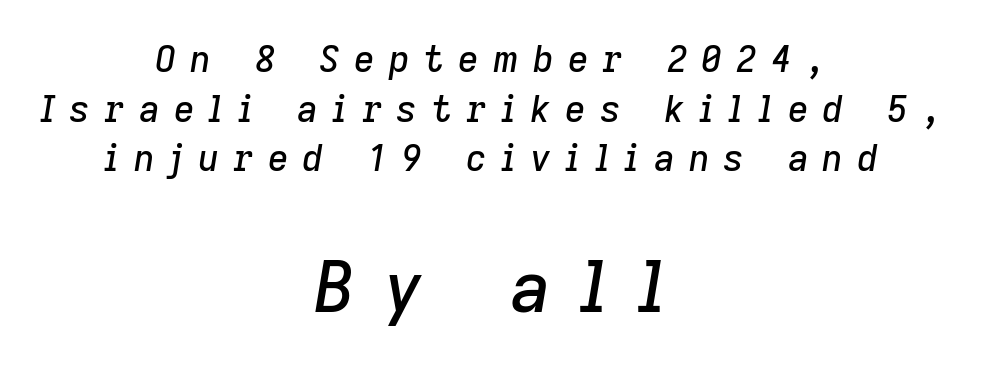
Q: Is the text italic (slanted)? A: Yes, it leans right by about 9 degrees.
Q: Is the text underlined? A: No.
Q: How is the paragraph aligned? A: Centered.
Q: Is the spacing between letters normal or unusually wide? A: Unusually wide.
Q: Is the spacing between lines tight, normal or loose? A: Normal.
Q: Which block of text is set in a larger size, the first (top) or the second (bottom)? A: The second (bottom) one.
Q: Width (condensed, normal, or wide)? A: Normal.
Q: Stroke contrast? A: Low.
Q: x-height? A: Medium.
Q: Monospaced? A: No.
